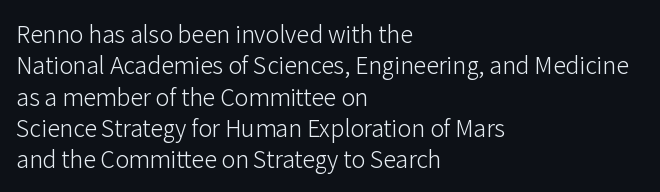
{"italic": "no", "bold": "no", "underline": "no", "align": "left", "line_spacing": "normal", "line_spacing_ratio": 1.36, "letter_spacing": "normal", "letter_spacing_em": 0.0, "glyph_px": 23}
